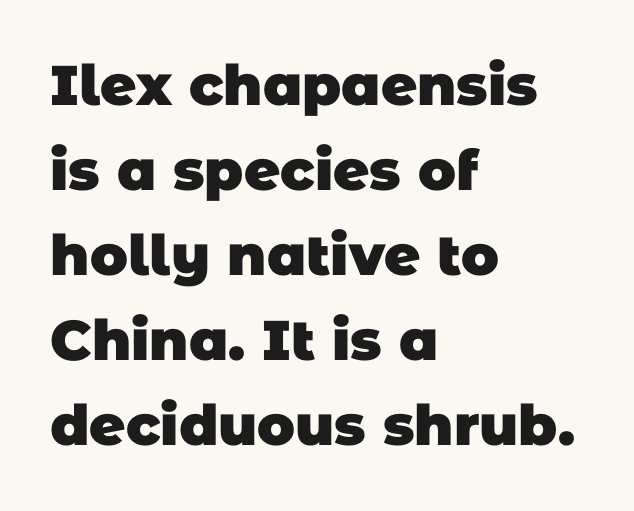
The image shows 56 px heavy sans-serif type; set left-aligned, normal line spacing (1.52x), normal letter spacing, not underlined; low stroke contrast and a large x-height.
